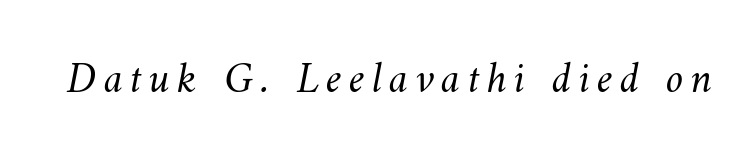
These glyphs show unthickened strokes, regular width or finer. Unmarked baselines from the first word to the last. You could not count columns in this text — the font is proportionally spaced.
